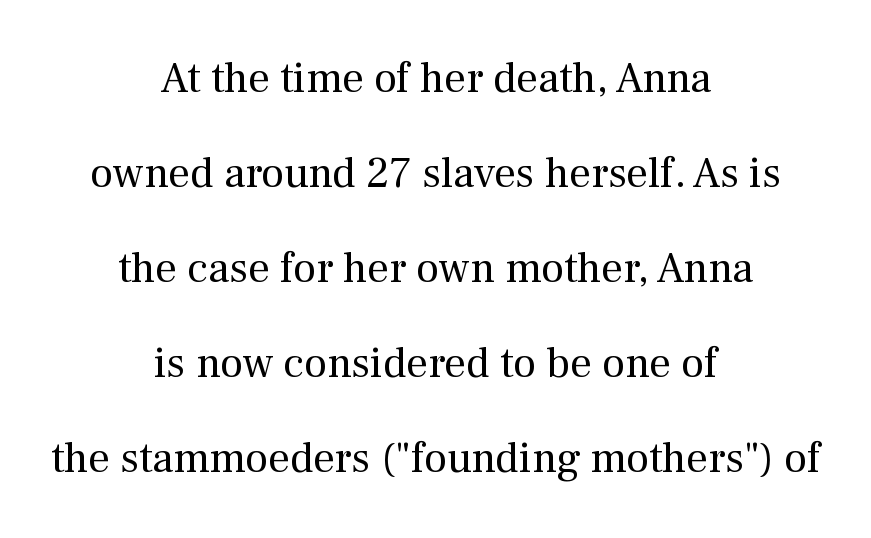
Italic? Not at all — the glyphs are vertical. Layout note: lines centered. Is the letter spacing exaggerated? No — it looks like the ordinary default. Do the characters align in a grid? No, the font is proportional. The glyphs are unaccompanied by any horizontal stroke below them. Baseline-to-baseline distance is far greater than the letter height.
